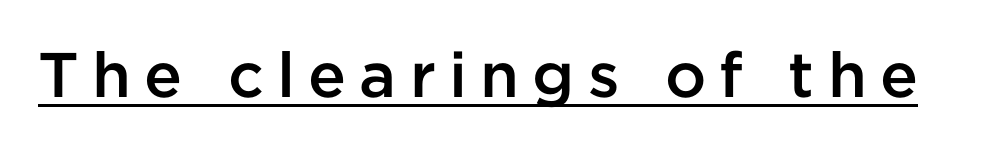
{"serif": "no", "italic": "no", "bold": "semi", "weight": "semibold", "width": "normal", "stroke_contrast": "low", "x_height": "medium", "monospaced": "no", "underline": "yes", "letter_spacing": "wide", "letter_spacing_em": 0.21, "glyph_px": 63}
